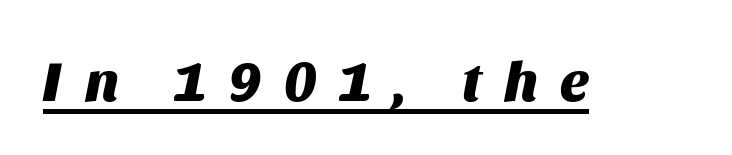
Q: Is the text bold? A: Yes.
Q: Is the text italic (slanted)? A: Yes, it leans right by about 11 degrees.
Q: Is the text underlined? A: Yes.
Q: Is the spacing between letters normal or unusually wide? A: Unusually wide.
Q: Width (condensed, normal, or wide)? A: Normal.
Q: Stroke contrast? A: Medium.
Q: x-height? A: Large.
Q: Monospaced? A: No.
